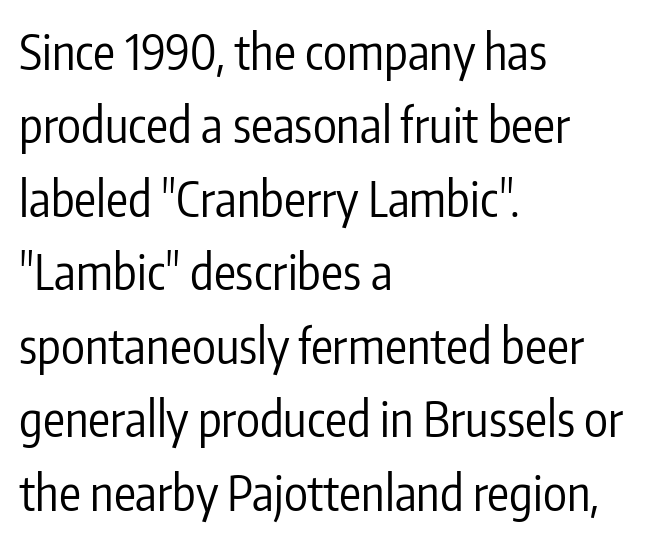
{"serif": "no", "italic": "no", "bold": "no", "weight": "regular", "width": "condensed", "stroke_contrast": "low", "x_height": "medium", "monospaced": "no", "underline": "no", "align": "left", "line_spacing": "normal", "line_spacing_ratio": 1.5, "letter_spacing": "normal", "letter_spacing_em": 0.0, "glyph_px": 49}
